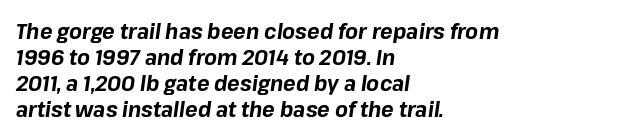
The face used here is rendered with its standard letterfit. You can tell it's italic because the verticals aren't actually vertical. Chunky letters — that's bold for sure. A student would call this left alignment; a typographer would say flush left, rag right. The string is rendered with underlining switched off.
